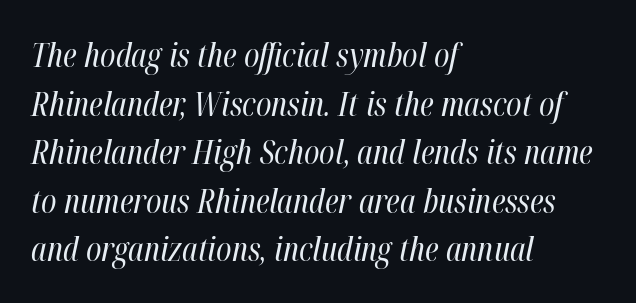
{"italic": "yes", "lean": "right", "slant_degrees": 12, "bold": "no", "weight": "regular", "width": "condensed", "stroke_contrast": "high", "x_height": "medium", "monospaced": "no", "underline": "no", "align": "left", "line_spacing": "normal", "line_spacing_ratio": 1.47, "letter_spacing": "normal", "letter_spacing_em": 0.0, "glyph_px": 33}
